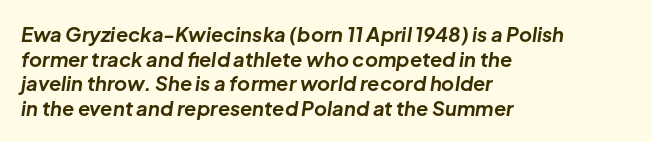
Q: Is the text bold? A: Yes.
Q: Is the text italic (slanted)? A: Yes, it leans right by about 8 degrees.
Q: Is the text underlined? A: No.
Q: How is the paragraph aligned? A: Left-aligned.
Q: Is the spacing between letters normal or unusually wide? A: Normal.
